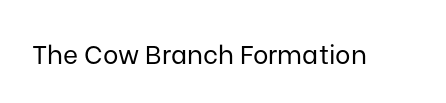
{"italic": "no", "bold": "no", "underline": "no", "letter_spacing": "normal", "letter_spacing_em": 0.0, "glyph_px": 26}
